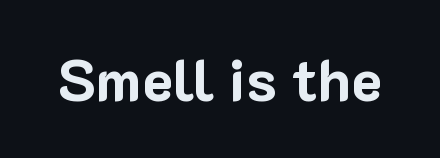
{"serif": "no", "italic": "no", "bold": "yes", "weight": "bold", "width": "normal", "stroke_contrast": "low", "x_height": "medium", "monospaced": "no", "underline": "no", "letter_spacing": "normal", "letter_spacing_em": 0.0, "glyph_px": 58}
